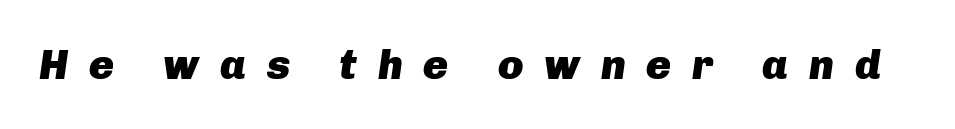
Q: Is the text bold? A: Yes.
Q: Is the text italic (slanted)? A: Yes, it leans right by about 8 degrees.
Q: Is the text underlined? A: No.
Q: Is the spacing between letters normal or unusually wide? A: Unusually wide.
Q: Width (condensed, normal, or wide)? A: Normal.
Q: Stroke contrast? A: Low.
Q: x-height? A: Medium.
Q: Monospaced? A: No.
